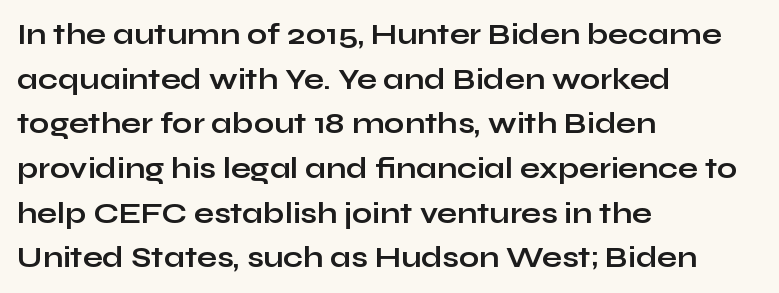
{"serif": "no", "italic": "no", "bold": "yes", "weight": "bold", "width": "wide", "stroke_contrast": "low", "x_height": "medium", "monospaced": "no", "underline": "no", "align": "left", "line_spacing": "normal", "line_spacing_ratio": 1.54, "letter_spacing": "normal", "letter_spacing_em": 0.0, "glyph_px": 29}
